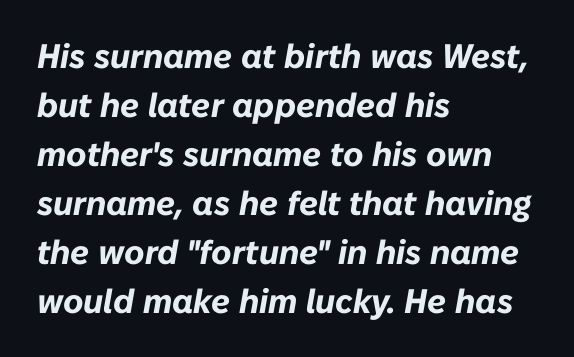
Q: Is the text bold? A: Yes.
Q: Is the text italic (slanted)? A: Yes, it leans right by about 10 degrees.
Q: Is the text underlined? A: No.
Q: How is the paragraph aligned? A: Left-aligned.
Q: Is the spacing between letters normal or unusually wide? A: Normal.
Q: Is the spacing between lines tight, normal or loose? A: Normal.
Q: Width (condensed, normal, or wide)? A: Normal.
Q: Stroke contrast? A: Low.
Q: x-height? A: Medium.
Q: Monospaced? A: No.
